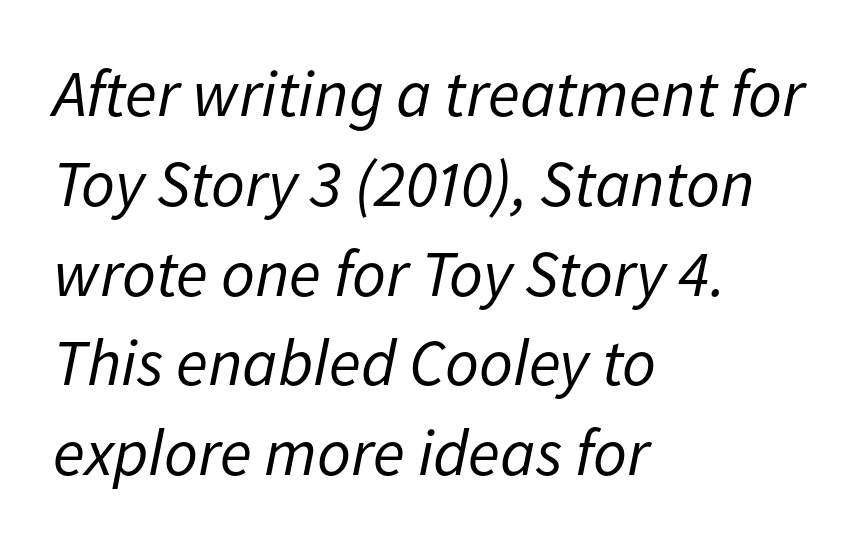
The image shows 66 px regular-weight type, italic (leaning right); set left-aligned, normal line spacing (1.36x), normal letter spacing, not underlined; low stroke contrast and a medium x-height.
